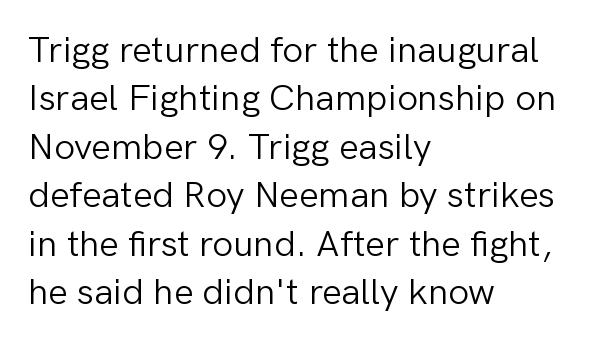
The image shows 37 px light sans-serif type, upright; set left-aligned, normal line spacing (1.31x), normal letter spacing, not underlined; low stroke contrast and a medium x-height.
